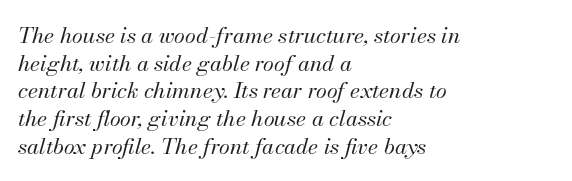
This sample is left-justified, so line endings fall wherever the words run out. The type is set solid horizontally, with unmodified tracking. The strokes carry an ordinary text weight at most. These lines sit exactly where default settings would place them. Quick note: italic.
